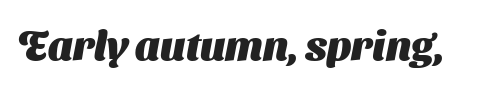
Q: Is the text bold? A: Yes.
Q: Is the typeface a serif or a sans-serif typeface? A: Sans-serif.
Q: Is the text underlined? A: No.
Q: Is the spacing between letters normal or unusually wide? A: Normal.
Q: Width (condensed, normal, or wide)? A: Normal.
Q: Stroke contrast? A: Medium.
Q: x-height? A: Medium.
Q: Monospaced? A: No.
